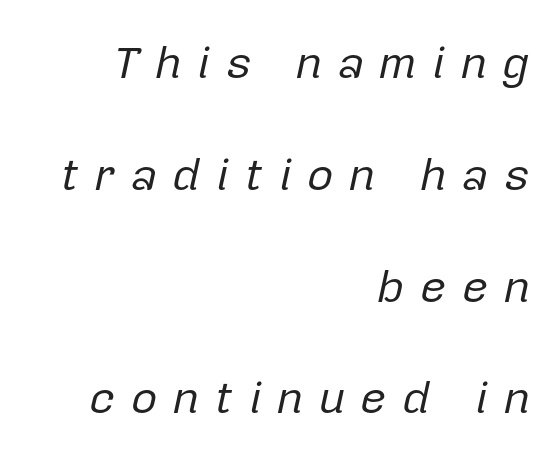
Each row of text sits above clean, open space. Weight: in the light-to-regular range. The face used here is proportionally spaced, like ordinary book or web type. The passage shown has open, widely tracked lettering throughout. The lettering tilts uniformly, giving the passage an italic look.
